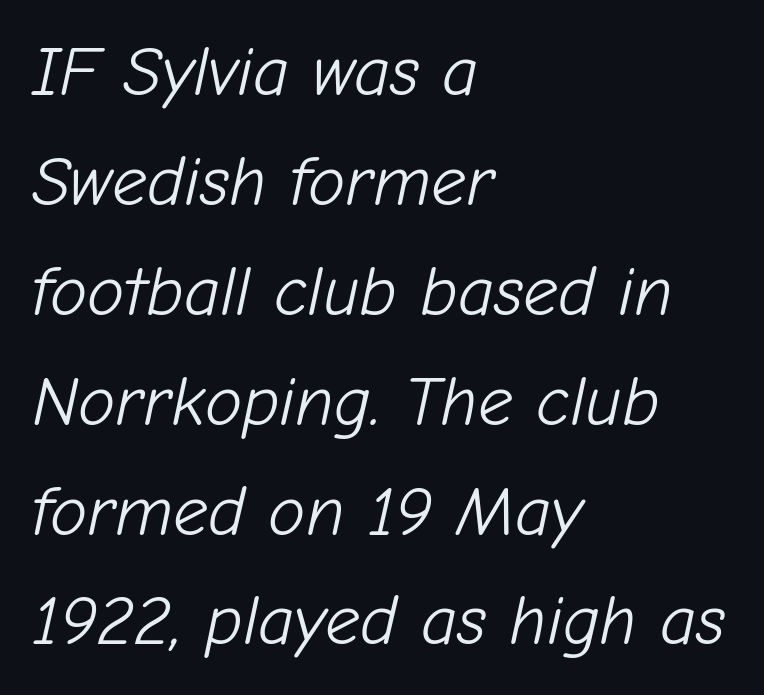
{"italic": "yes", "lean": "right", "slant_degrees": 12, "bold": "no", "weight": "light", "width": "normal", "stroke_contrast": "low", "x_height": "medium", "monospaced": "no", "underline": "no", "align": "left", "line_spacing": "normal", "line_spacing_ratio": 1.57, "letter_spacing": "normal", "letter_spacing_em": 0.0, "glyph_px": 70}
